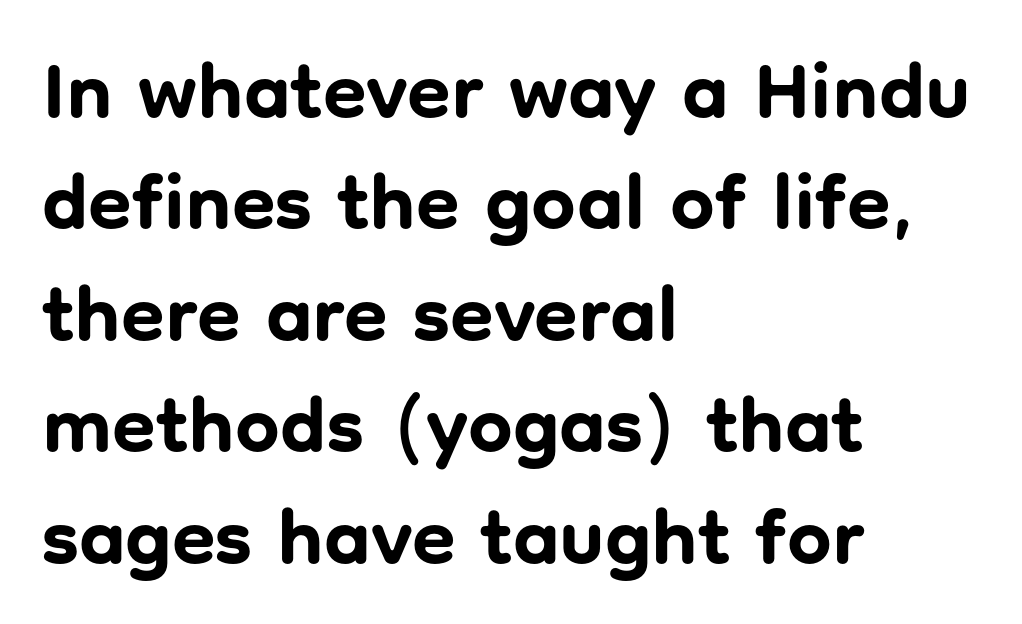
Leftover space on each line is placed entirely after the last word. Students, this is bold: see how much ink each stroke carries. The tracking reads as untouched default to a designer's eye. The passage shown is typed in a proportional face where columns would drift. Type style note: lacks serifs. Regular leading.
